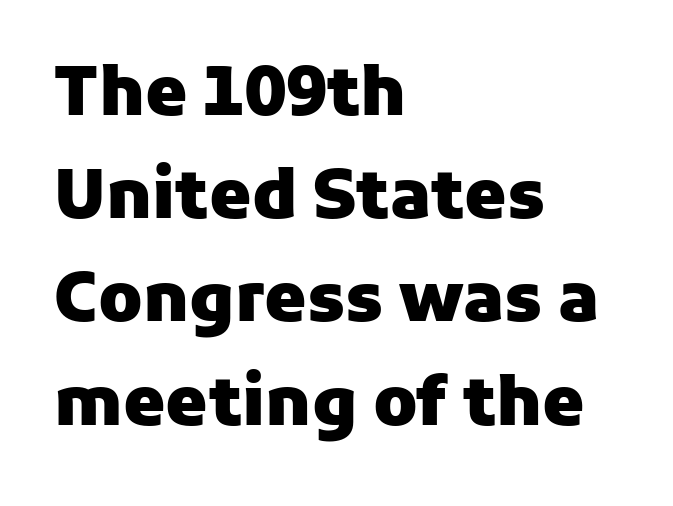
{"serif": "no", "italic": "no", "bold": "yes", "weight": "heavy", "width": "normal", "stroke_contrast": "low", "x_height": "medium", "monospaced": "no", "underline": "no", "align": "left", "line_spacing": "normal", "line_spacing_ratio": 1.54, "letter_spacing": "normal", "letter_spacing_em": 0.0, "glyph_px": 67}
